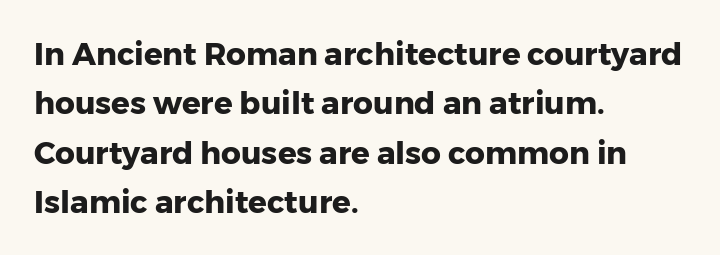
{"serif": "no", "italic": "no", "bold": "yes", "weight": "heavy", "width": "normal", "stroke_contrast": "low", "x_height": "medium", "monospaced": "no", "underline": "no", "align": "left", "line_spacing": "normal", "line_spacing_ratio": 1.59, "letter_spacing": "normal", "letter_spacing_em": 0.0, "glyph_px": 31}
